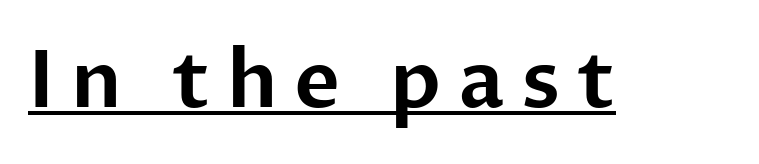
Q: Is the text italic (slanted)? A: No, it is upright.
Q: Is the typeface a serif or a sans-serif typeface? A: Sans-serif.
Q: Is the text underlined? A: Yes.
Q: Is the spacing between letters normal or unusually wide? A: Unusually wide.
Q: Width (condensed, normal, or wide)? A: Normal.
Q: Stroke contrast? A: Low.
Q: x-height? A: Medium.
Q: Monospaced? A: No.
